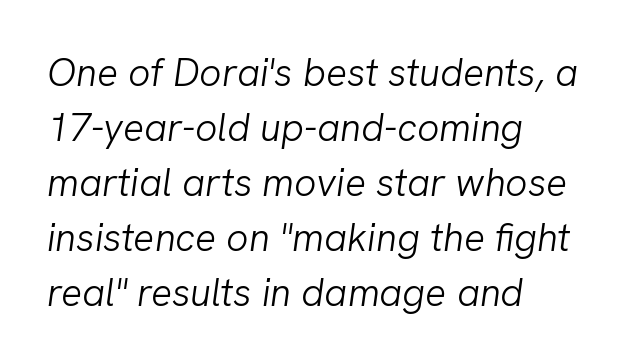
The paragraph shown leans on its left margin. Emphasis-style slanted type is in use. This sample keeps an unexceptional amount of space between lines. Glyph-to-glyph distance matches everyday printed text. Looks like regular typesetting: each glyph gets only the width it needs.
